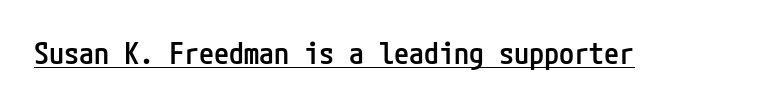
Q: Is the text bold? A: Semi-bold.
Q: Is the text italic (slanted)? A: No, it is upright.
Q: Is the typeface a serif or a sans-serif typeface? A: Sans-serif.
Q: Is the text underlined? A: Yes.
Q: Is the spacing between letters normal or unusually wide? A: Normal.
Q: Width (condensed, normal, or wide)? A: Condensed.
Q: Stroke contrast? A: Low.
Q: x-height? A: Medium.
